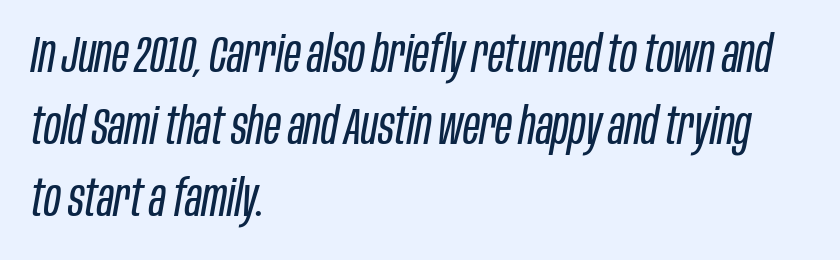
Beneath every word, the page is bare. The rendering uses natural spacing where letterforms have individual widths. The cut favours lightness, reaching ordinary text weight at its darkest. This sample keeps an unexceptional amount of space between lines.
